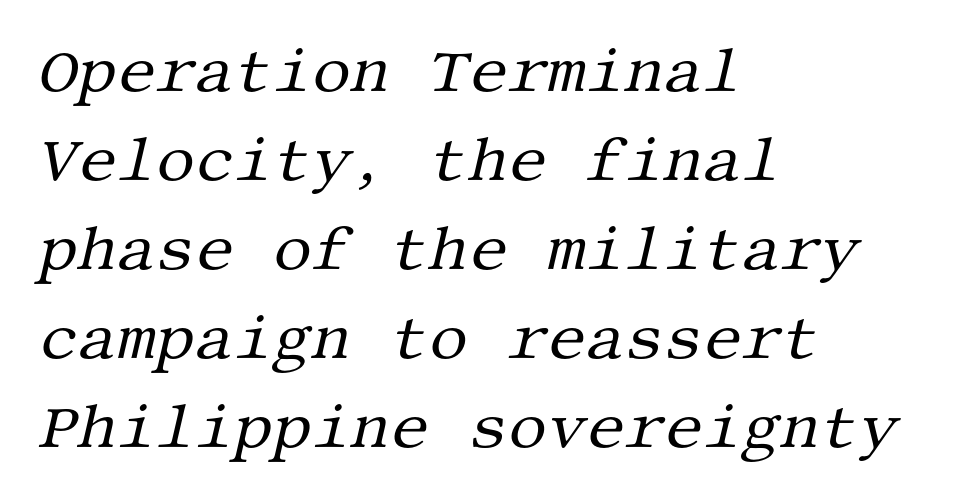
Q: Is the text bold? A: No.
Q: Is the text italic (slanted)? A: Yes, it leans right by about 13 degrees.
Q: Is the typeface a serif or a sans-serif typeface? A: Serif.
Q: Is the text underlined? A: No.
Q: How is the paragraph aligned? A: Left-aligned.
Q: Is the spacing between letters normal or unusually wide? A: Normal.
Q: Is the spacing between lines tight, normal or loose? A: Normal.
Q: Width (condensed, normal, or wide)? A: Normal.
Q: Stroke contrast? A: Medium.
Q: x-height? A: Large.
